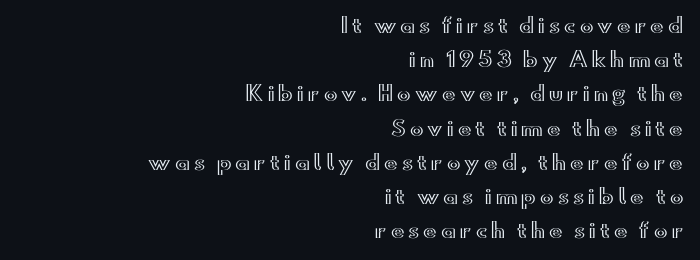
Tracking here is generous; glyphs stand well apart from one another. The font's upright variant was chosen for this text. All the whitespace from short lines collects on the left. Nobody drew a line under any word here.
